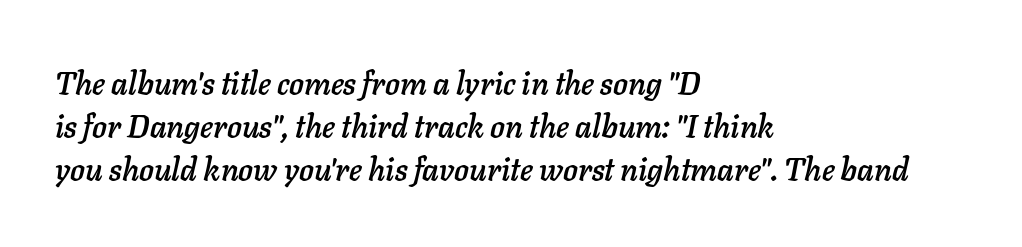
Q: Is the text italic (slanted)? A: Yes, it leans right by about 11 degrees.
Q: Is the text underlined? A: No.
Q: How is the paragraph aligned? A: Left-aligned.
Q: Is the spacing between letters normal or unusually wide? A: Normal.
Q: Is the spacing between lines tight, normal or loose? A: Normal.
Q: Width (condensed, normal, or wide)? A: Normal.
Q: Stroke contrast? A: Low.
Q: x-height? A: Medium.
Q: Monospaced? A: No.
